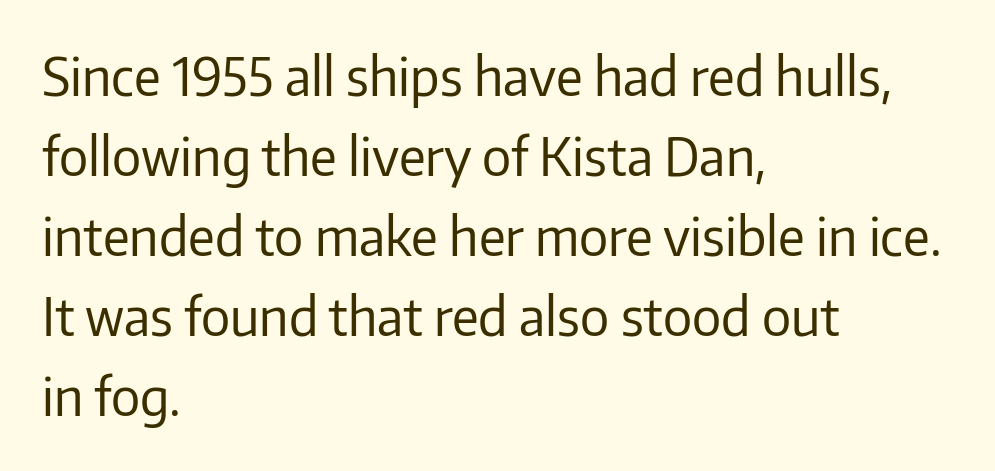
Tracking value appears to be zero — textbook default spacing. Rendered with straight, roman letterforms. Is the block centered? No — it sits flush against the left margin. Any mark beneath the type? The region is blank.
